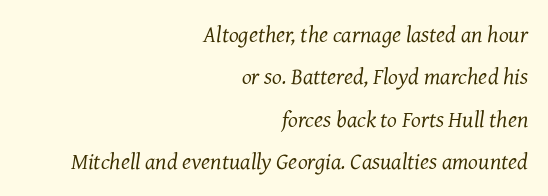
The image shows 23 px text type, italic (leaning right); set right-aligned, line spacing 1.84x, normal letter spacing, not underlined.
